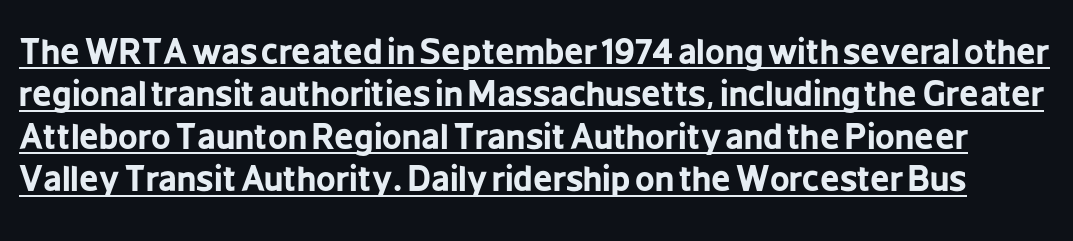
{"serif": "no", "italic": "no", "bold": "yes", "weight": "bold", "width": "condensed", "stroke_contrast": "low", "x_height": "medium", "monospaced": "no", "underline": "yes", "line_spacing": "normal", "line_spacing_ratio": 1.25, "letter_spacing": "normal", "letter_spacing_em": 0.0, "glyph_px": 34}
